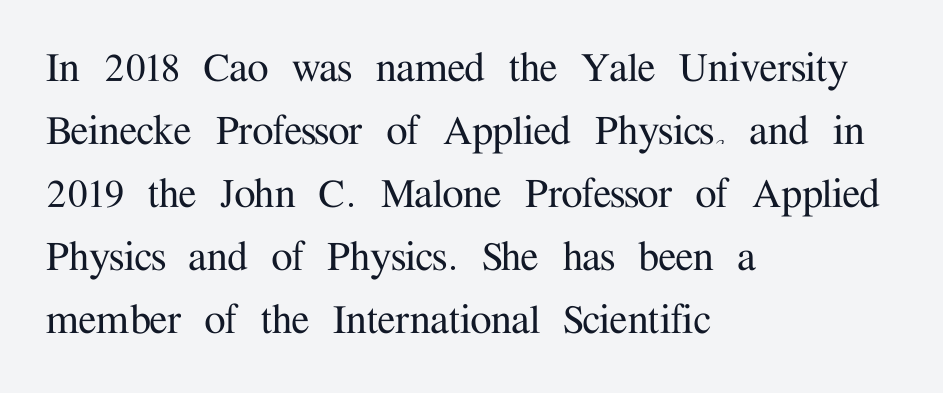
The image shows 48 px serif type, upright; set left-aligned, normal line spacing (1.31x), normal letter spacing, not underlined; medium stroke contrast and a medium x-height.
